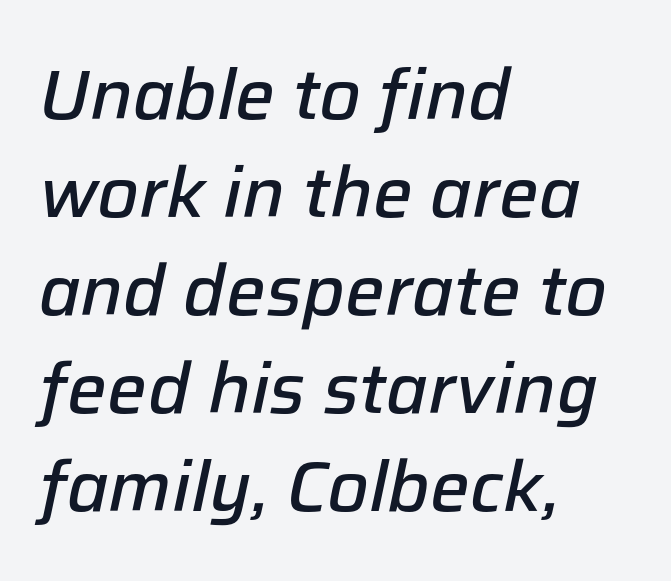
{"italic": "yes", "lean": "right", "slant_degrees": 12, "bold": "semi", "weight": "semibold", "width": "normal", "stroke_contrast": "low", "x_height": "medium", "monospaced": "no", "underline": "no", "align": "left", "line_spacing": "normal", "line_spacing_ratio": 1.4, "letter_spacing": "normal", "letter_spacing_em": 0.0, "glyph_px": 70}
